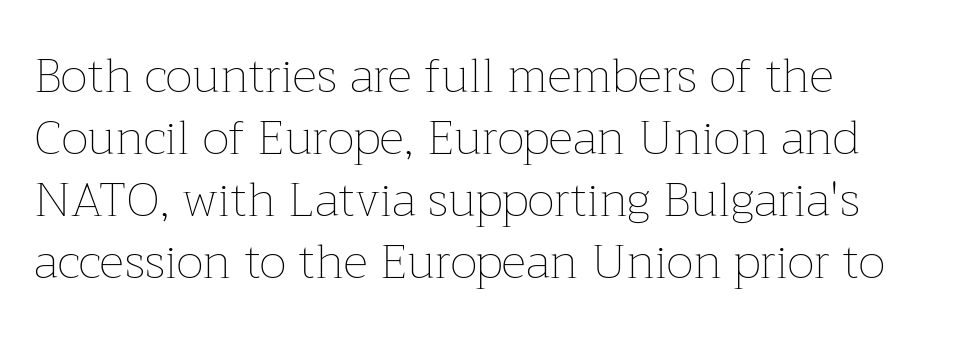
The image shows 48 px thin type, upright; set left-aligned, normal line spacing (1.29x), normal letter spacing, not underlined; low stroke contrast and a medium x-height.
